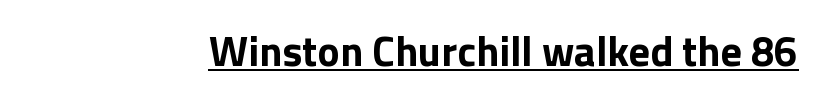
{"serif": "no", "italic": "no", "bold": "yes", "weight": "bold", "width": "normal", "x_height": "medium", "monospaced": "no", "underline": "yes", "letter_spacing": "normal", "letter_spacing_em": 0.0, "glyph_px": 42}
